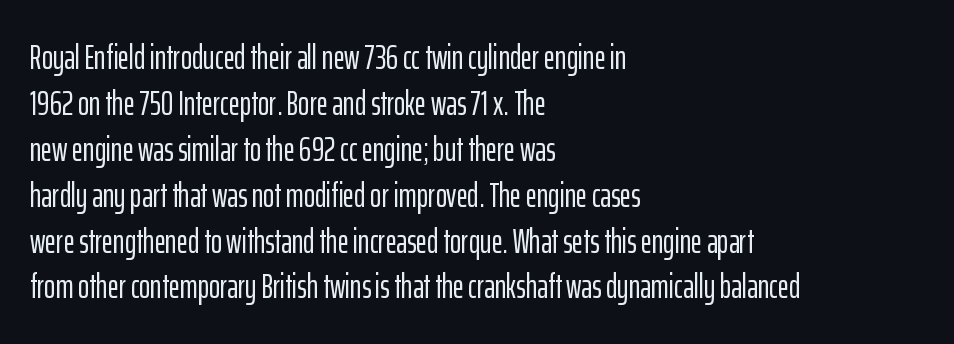
Q: Is the text italic (slanted)? A: No, it is upright.
Q: Is the typeface a serif or a sans-serif typeface? A: Sans-serif.
Q: Is the text underlined? A: No.
Q: How is the paragraph aligned? A: Left-aligned.
Q: Is the spacing between letters normal or unusually wide? A: Normal.
Q: Is the spacing between lines tight, normal or loose? A: Normal.
Q: Width (condensed, normal, or wide)? A: Condensed.
Q: Stroke contrast? A: Low.
Q: x-height? A: Medium.
Q: Monospaced? A: No.
